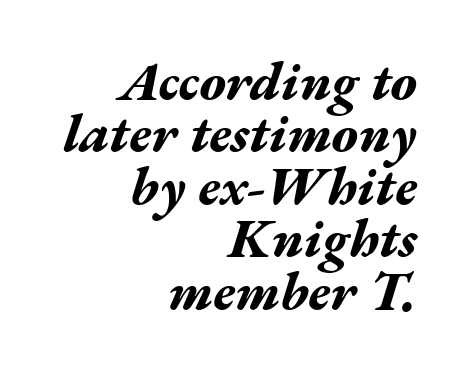
Is this a fixed-width face? No — the glyphs have proportional, varying widths. Honestly, there is no underline to notice here at all. Is there much room between lines? No — they nearly touch. These lines were composed using italics.
